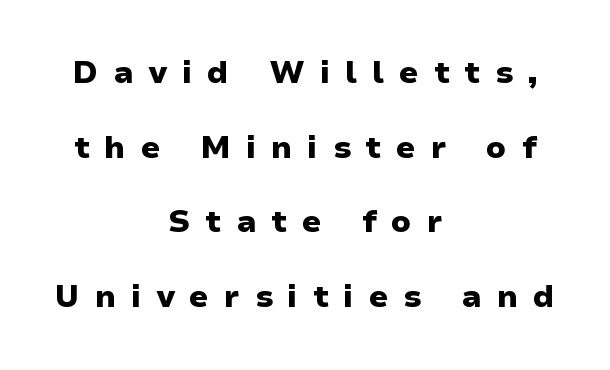
The image shows 31 px heavy, wide sans-serif type, upright; set centered, loose line spacing (2.41x), unusually wide letter spacing (+0.48 em), not underlined; low stroke contrast and a medium x-height.
